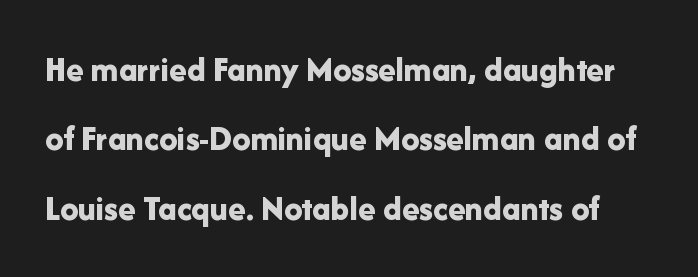
The image shows 36 px bold sans-serif type, upright; set loose line spacing (1.93x), normal letter spacing, not underlined; low stroke contrast and a medium x-height.
